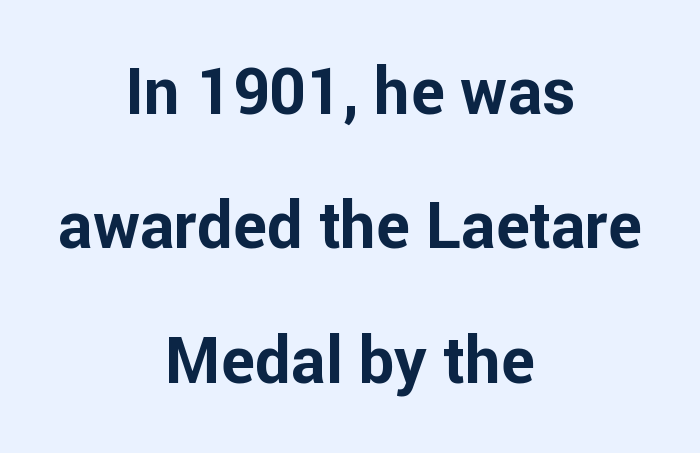
The image shows 64 px bold sans-serif type, upright; set centered, loose line spacing (2.1x), normal letter spacing, not underlined; low stroke contrast and a medium x-height.
